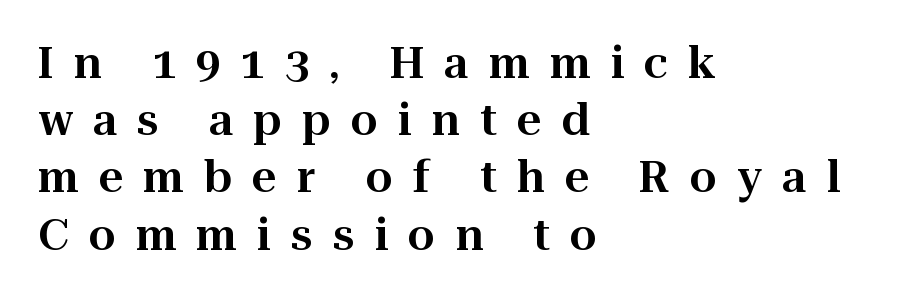
Q: Is the text italic (slanted)? A: No, it is upright.
Q: Is the typeface a serif or a sans-serif typeface? A: Serif.
Q: Is the text underlined? A: No.
Q: How is the paragraph aligned? A: Left-aligned.
Q: Is the spacing between letters normal or unusually wide? A: Unusually wide.
Q: Is the spacing between lines tight, normal or loose? A: Normal.
Q: Width (condensed, normal, or wide)? A: Normal.
Q: Stroke contrast? A: High.
Q: x-height? A: Medium.
Q: Monospaced? A: No.
